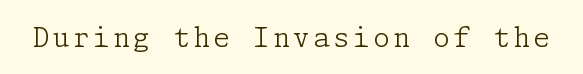
The image shows 27 px text type, upright; set not underlined.
